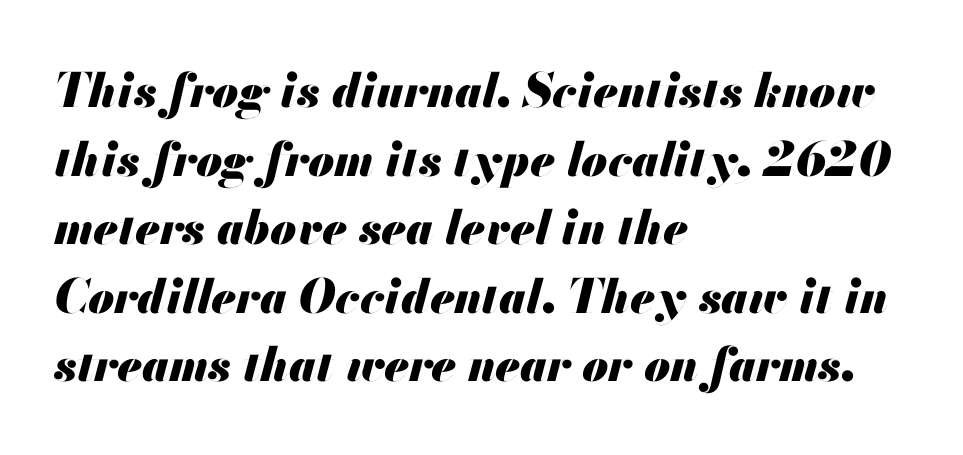
{"italic": "yes", "lean": "right", "slant_degrees": 13, "bold": "yes", "weight": "heavy", "width": "normal", "stroke_contrast": "medium", "x_height": "small", "monospaced": "no", "underline": "no", "align": "left", "line_spacing": "normal", "line_spacing_ratio": 1.46, "letter_spacing": "normal", "letter_spacing_em": 0.0, "glyph_px": 47}
